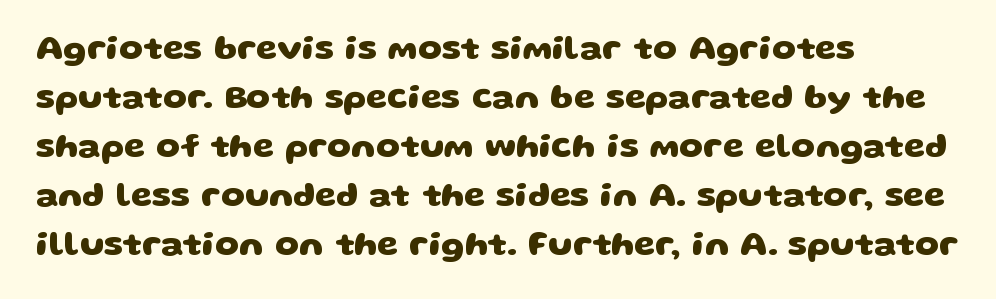
Q: Is the text bold? A: Yes.
Q: Is the typeface a serif or a sans-serif typeface? A: Sans-serif.
Q: Is the text underlined? A: No.
Q: How is the paragraph aligned? A: Left-aligned.
Q: Is the spacing between letters normal or unusually wide? A: Normal.
Q: Is the spacing between lines tight, normal or loose? A: Normal.
Q: Width (condensed, normal, or wide)? A: Wide.
Q: Stroke contrast? A: Low.
Q: x-height? A: Large.
Q: Monospaced? A: No.
